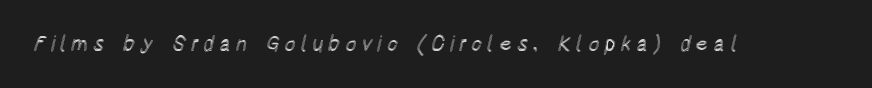
The image shows 21 px text type; set unusually wide letter spacing (+0.23 em), not underlined.
